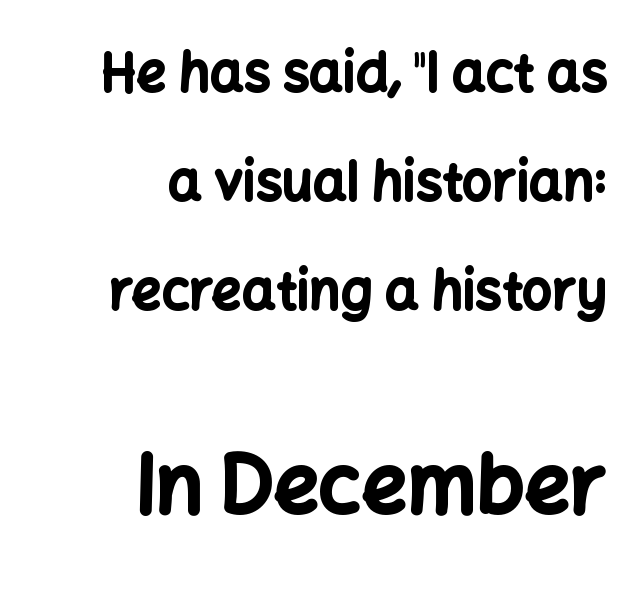
The image shows 80 px bold sans-serif type, upright; set right-aligned, loose line spacing (2.06x), normal letter spacing, not underlined; the second (bottom) block is 1.51x larger; low stroke contrast and a medium x-height.
